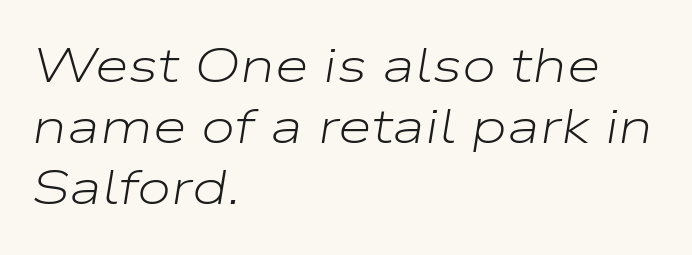
{"italic": "yes", "lean": "right", "slant_degrees": 9, "bold": "no", "weight": "light", "width": "wide", "stroke_contrast": "low", "x_height": "medium", "monospaced": "no", "underline": "no", "align": "left", "line_spacing": "normal", "line_spacing_ratio": 1.25, "letter_spacing": "normal", "letter_spacing_em": 0.0, "glyph_px": 49}
